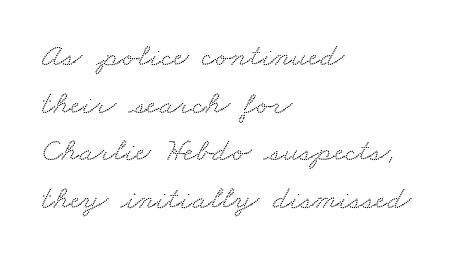
{"serif": "yes", "width": "wide", "stroke_contrast": "low", "x_height": "small", "monospaced": "no", "underline": "no", "align": "left", "line_spacing": "normal", "line_spacing_ratio": 1.44, "letter_spacing": "normal", "letter_spacing_em": 0.0, "glyph_px": 33}
